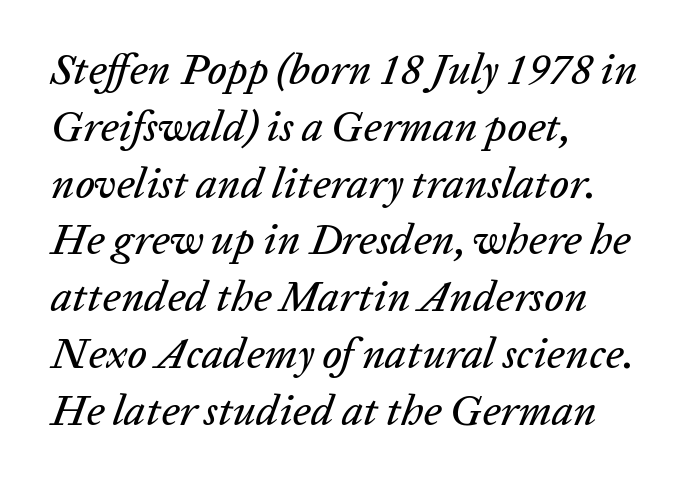
{"italic": "yes", "lean": "right", "slant_degrees": 20, "width": "normal", "stroke_contrast": "low", "x_height": "medium", "monospaced": "no", "underline": "no", "align": "left", "line_spacing": "normal", "line_spacing_ratio": 1.32, "letter_spacing": "normal", "letter_spacing_em": 0.0, "glyph_px": 43}
